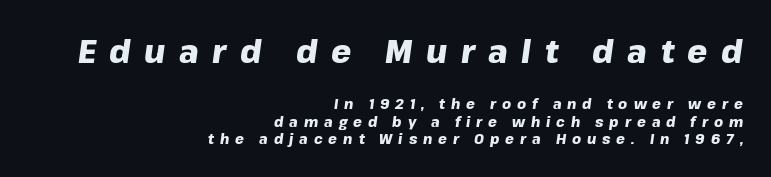
The image shows 32 px heavy type, italic (leaning right); set right-aligned, normal line spacing (1.26x), unusually wide letter spacing (+0.42 em), not underlined; the first (top) block is 2.29x larger; low stroke contrast and a medium x-height.
